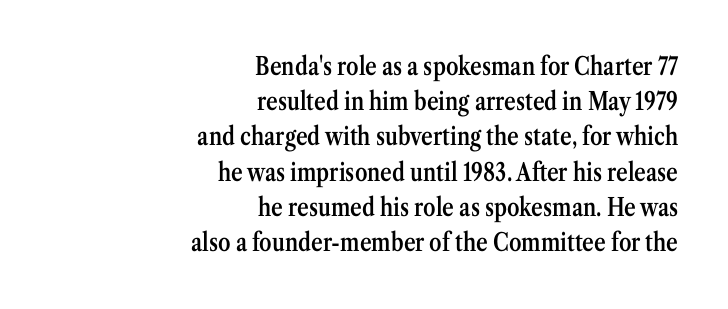
The image shows 25 px text type, upright; set right-aligned, normal line spacing (1.41x), normal letter spacing, not underlined.
